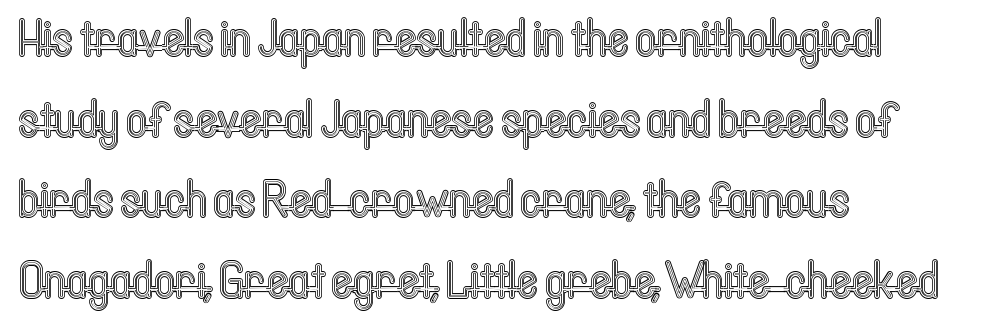
{"italic": "no", "width": "condensed", "x_height": "medium", "monospaced": "no", "underline": "no", "align": "left", "line_spacing": "normal", "line_spacing_ratio": 1.55, "letter_spacing": "normal", "letter_spacing_em": 0.0, "glyph_px": 52}
